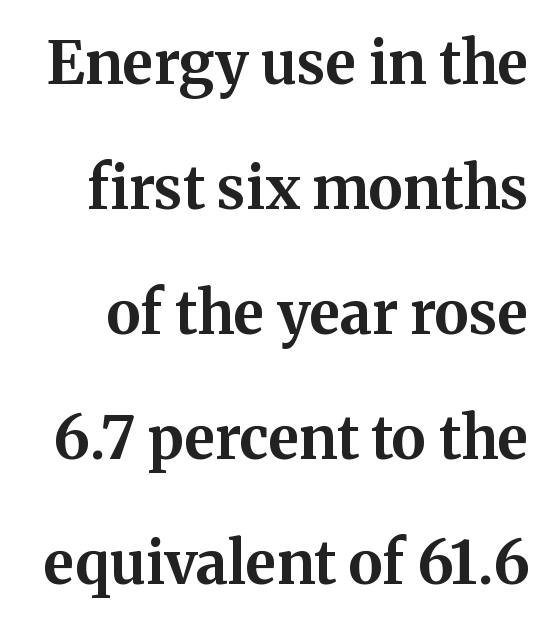
{"serif": "yes", "italic": "no", "bold": "yes", "weight": "bold", "width": "normal", "stroke_contrast": "medium", "x_height": "medium", "monospaced": "no", "underline": "no", "line_spacing": "loose", "line_spacing_ratio": 2.12, "letter_spacing": "normal", "letter_spacing_em": 0.0, "glyph_px": 59}
